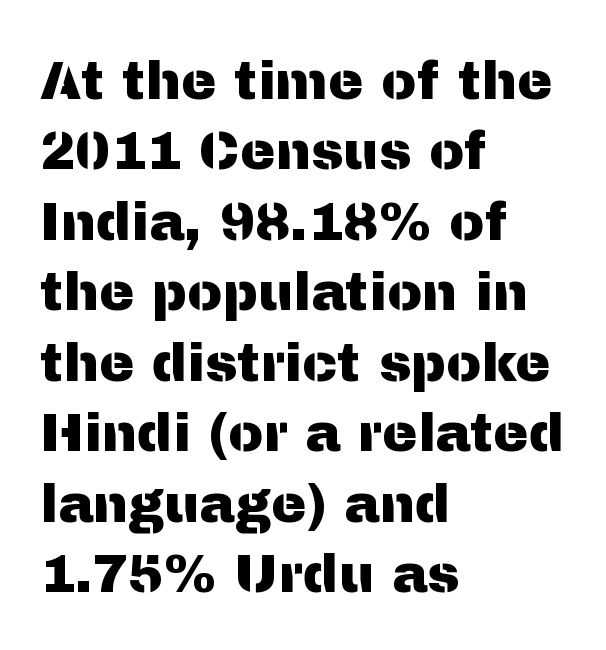
{"serif": "no", "italic": "no", "width": "normal", "stroke_contrast": "medium", "x_height": "medium", "monospaced": "no", "underline": "no", "align": "left", "line_spacing": "normal", "line_spacing_ratio": 1.33, "letter_spacing": "normal", "letter_spacing_em": 0.0, "glyph_px": 53}
